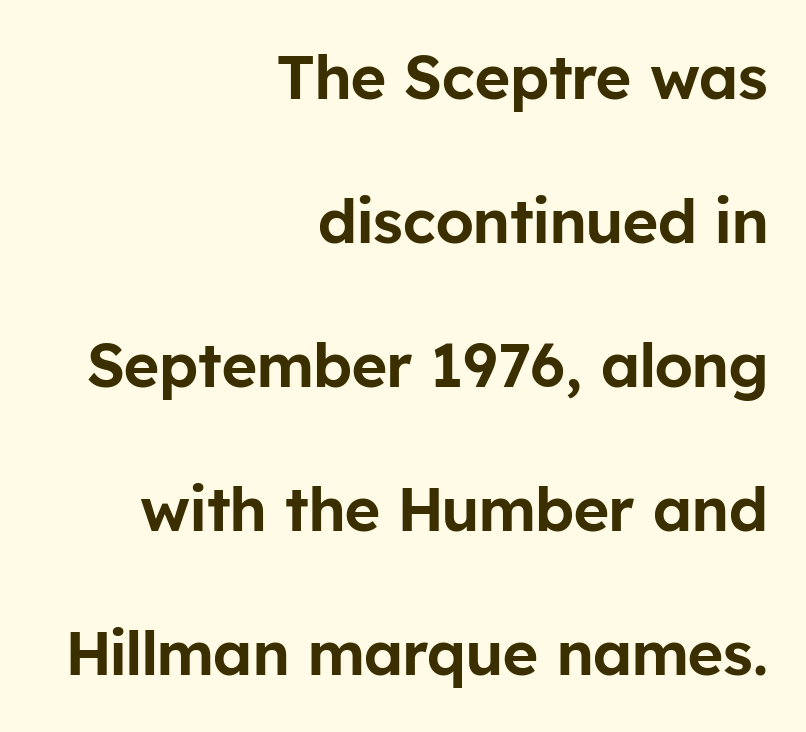
{"serif": "no", "italic": "no", "width": "normal", "stroke_contrast": "low", "x_height": "medium", "monospaced": "no", "underline": "no", "align": "right", "line_spacing": "loose", "line_spacing_ratio": 2.36, "letter_spacing": "normal", "letter_spacing_em": 0.0, "glyph_px": 61}
